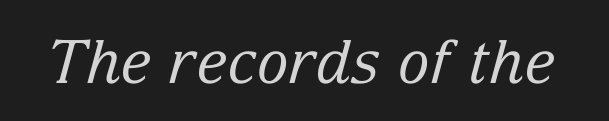
Italic? Definitely — the glyphs are oblique. Each word holds together tightly as a unit, with standard inter-letter gaps. The face used here is proportionally spaced, like ordinary book or web type. Quick note: underline off.
